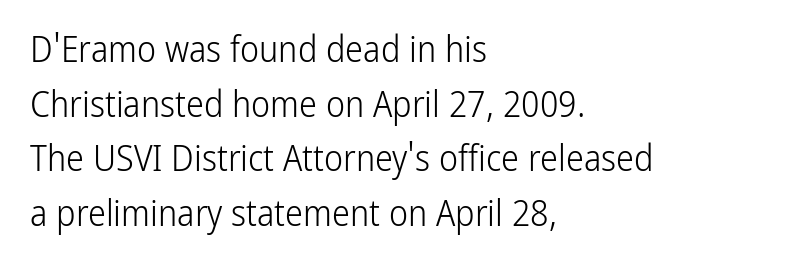
Q: Is the text bold? A: No.
Q: Is the text italic (slanted)? A: No, it is upright.
Q: Is the typeface a serif or a sans-serif typeface? A: Sans-serif.
Q: Is the text underlined? A: No.
Q: How is the paragraph aligned? A: Left-aligned.
Q: Is the spacing between letters normal or unusually wide? A: Normal.
Q: Is the spacing between lines tight, normal or loose? A: Normal.
Q: Width (condensed, normal, or wide)? A: Condensed.
Q: Stroke contrast? A: Low.
Q: x-height? A: Medium.
Q: Monospaced? A: No.
